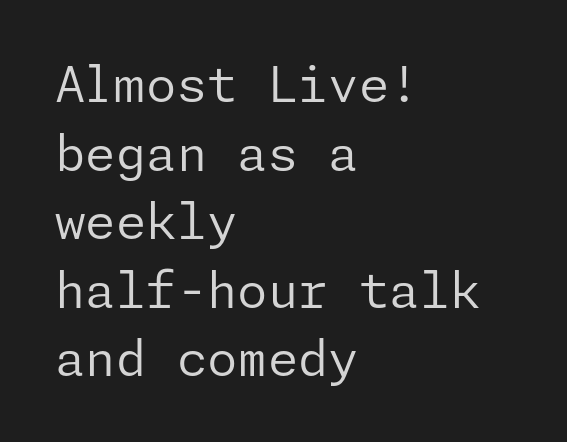
{"serif": "no", "italic": "no", "bold": "no", "weight": "regular", "width": "normal", "stroke_contrast": "low", "x_height": "medium", "underline": "no", "align": "left", "line_spacing": "normal", "line_spacing_ratio": 1.4, "letter_spacing": "normal", "letter_spacing_em": 0.0, "glyph_px": 49}
